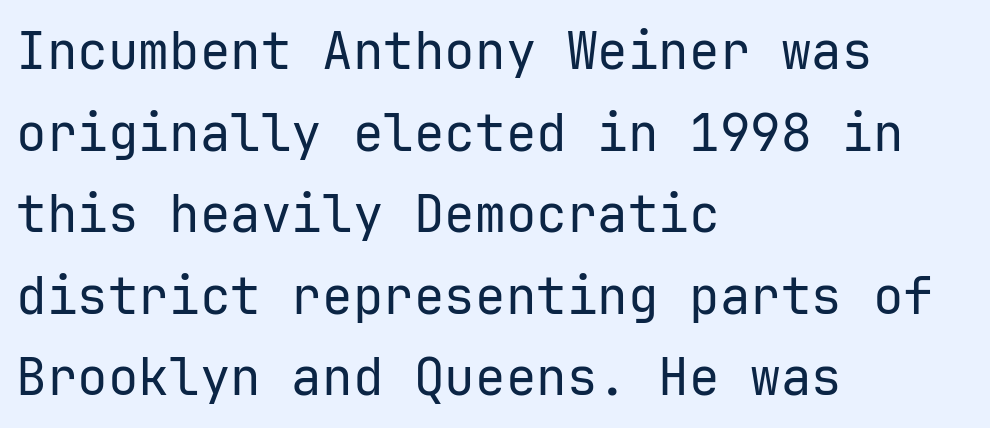
Each new line begins a customary step beneath the previous one. Posture: upright roman. This rendering features lettering with no underline. The passage shown is typeset with a sans-serif family. These lines are set flush left with a ragged right edge.
